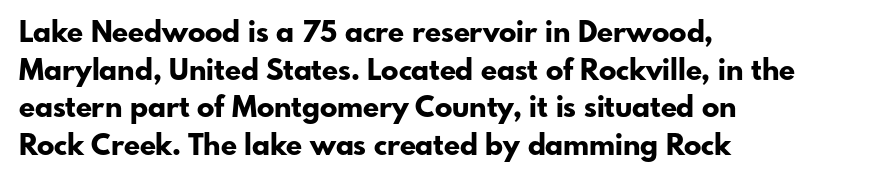
This is heavy type, rendered in bold. Left-aligned paragraph, ragged on the right. Type without underlining. This block has exactly the height ordinary leading produces. The face used here is a sans, in the tradition of grotesques and geometrics.
